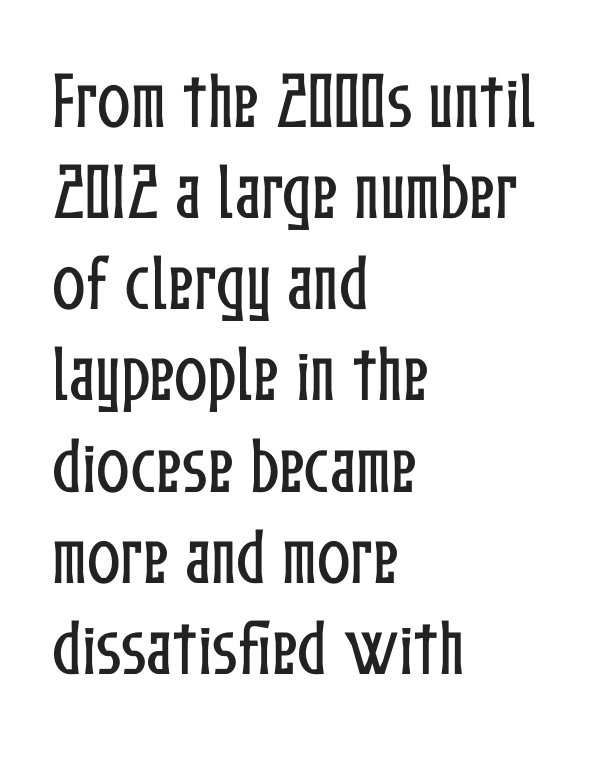
The image shows 62 px condensed type, upright; set left-aligned, normal line spacing (1.47x), normal letter spacing, not underlined; low stroke contrast and a medium x-height.
